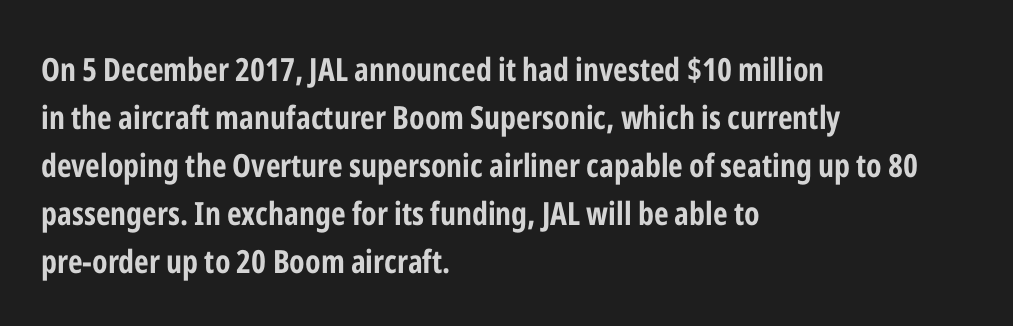
The image shows 32 px bold, condensed sans-serif type, upright; set left-aligned, normal line spacing (1.5x), normal letter spacing, not underlined; low stroke contrast and a medium x-height.
